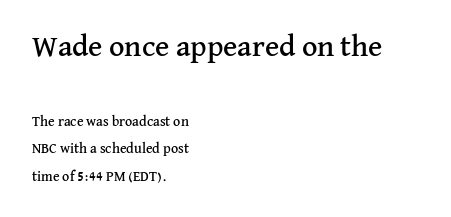
Q: Is the text italic (slanted)? A: No, it is upright.
Q: Is the typeface a serif or a sans-serif typeface? A: Serif.
Q: Is the text underlined? A: No.
Q: How is the paragraph aligned? A: Left-aligned.
Q: Is the spacing between letters normal or unusually wide? A: Normal.
Q: Is the spacing between lines tight, normal or loose? A: Loose.
Q: Which block of text is set in a larger size, the first (top) or the second (bottom)? A: The first (top) one.
Q: Width (condensed, normal, or wide)? A: Normal.
Q: Stroke contrast? A: Medium.
Q: x-height? A: Medium.
Q: Monospaced? A: No.
